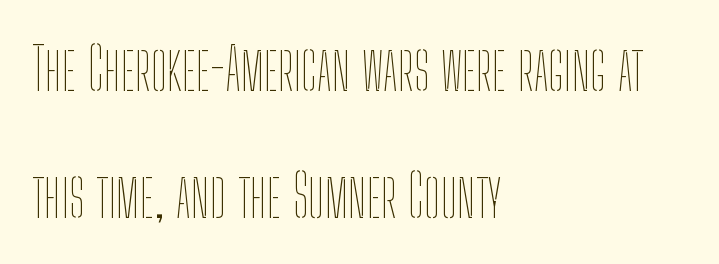
In CSS terms this would be text-align: left. Any mark beneath the type? The region is blank. Does extra space separate the letters? No, they use regular spacing. Here the designer chose a conventional face with non-uniform glyph widths. Caption: face not bold, strokes unweighted.
